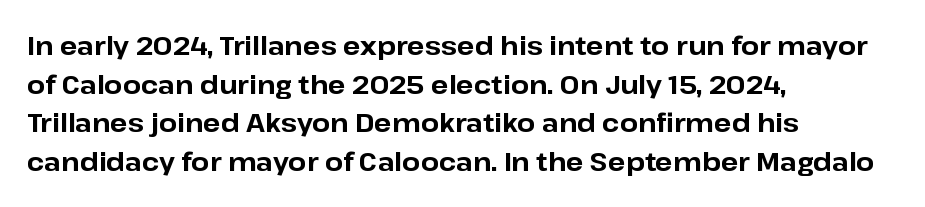
{"italic": "no", "bold": "yes", "underline": "no", "align": "left", "line_spacing": "normal", "line_spacing_ratio": 1.49, "letter_spacing": "normal", "letter_spacing_em": 0.0, "glyph_px": 26}
